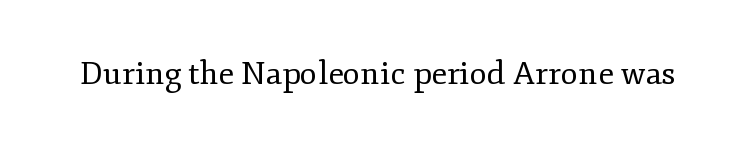
The letters carry serifs — small finishing strokes at the ends of their stems. The letters stand straight up with perfectly vertical stems. The letterforms sit at book weight or below. A typesetter would call this proportional, since set widths differ per character. A bare baseline throughout the passage.
